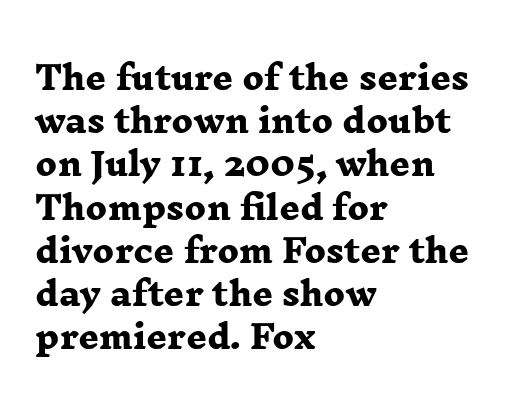
Q: Is the text bold? A: Yes.
Q: Is the typeface a serif or a sans-serif typeface? A: Serif.
Q: Is the text underlined? A: No.
Q: How is the paragraph aligned? A: Left-aligned.
Q: Is the spacing between letters normal or unusually wide? A: Normal.
Q: Is the spacing between lines tight, normal or loose? A: Normal.
Q: Width (condensed, normal, or wide)? A: Wide.
Q: Stroke contrast? A: Low.
Q: x-height? A: Medium.
Q: Monospaced? A: No.
